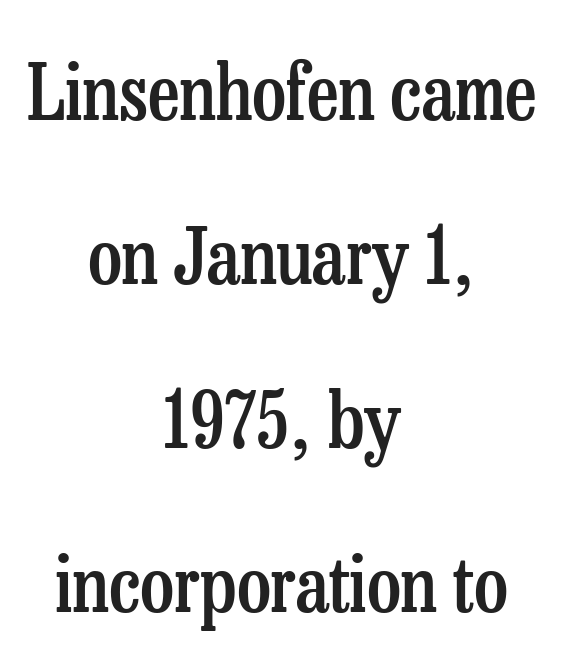
These lines keep a tight, regular rhythm from letter to letter. The letters advance in unequal steps, a hallmark of proportional type. The letters are semibold — heavier than regular but short of a full bold. Unmarked baselines from the first word to the last. Compared with a flush-left layout, this one balances lines on the center instead.
